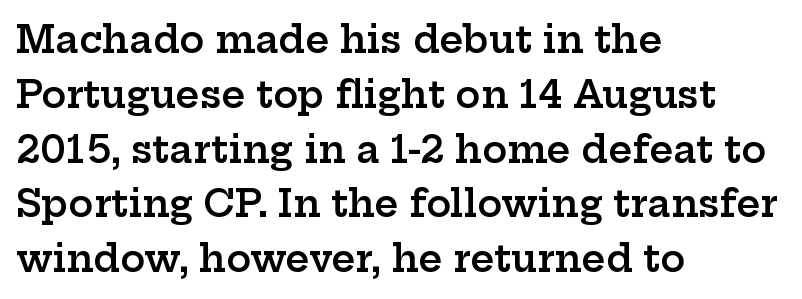
Q: Is the text bold? A: Semi-bold.
Q: Is the text italic (slanted)? A: No, it is upright.
Q: Is the typeface a serif or a sans-serif typeface? A: Serif.
Q: Is the text underlined? A: No.
Q: How is the paragraph aligned? A: Left-aligned.
Q: Is the spacing between letters normal or unusually wide? A: Normal.
Q: Is the spacing between lines tight, normal or loose? A: Normal.
Q: Width (condensed, normal, or wide)? A: Wide.
Q: Stroke contrast? A: Low.
Q: x-height? A: Medium.
Q: Monospaced? A: No.
